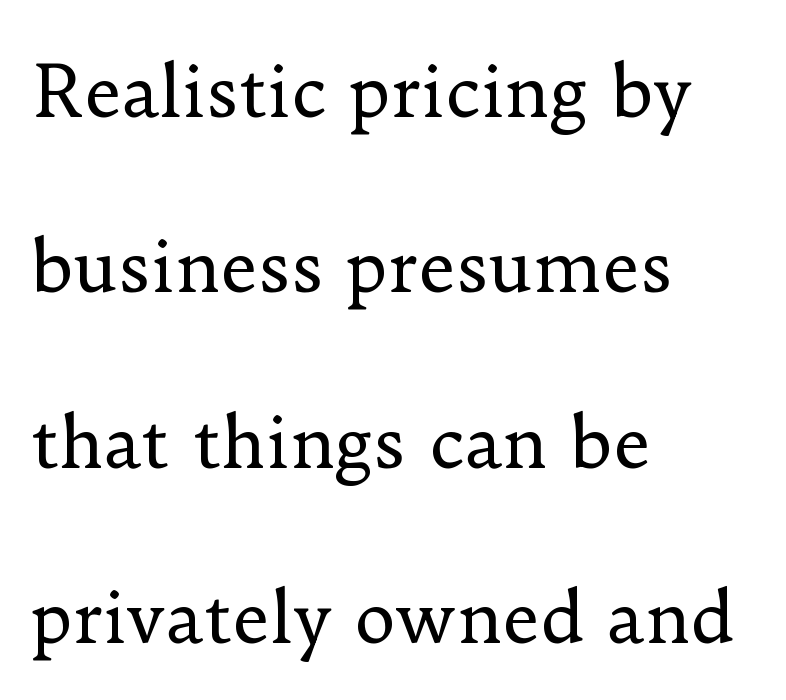
{"serif": "yes", "italic": "no", "bold": "no", "weight": "regular", "width": "normal", "stroke_contrast": "low", "x_height": "small", "monospaced": "no", "underline": "no", "align": "left", "line_spacing": "loose", "line_spacing_ratio": 2.47, "letter_spacing": "normal", "letter_spacing_em": 0.0, "glyph_px": 71}
